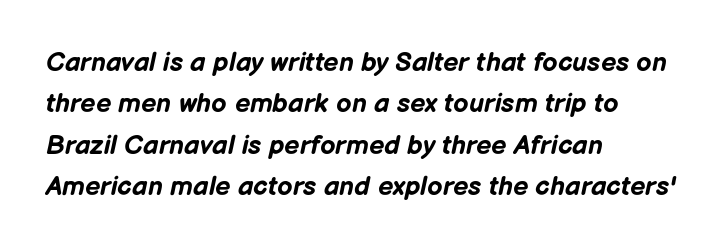
Q: Is the text bold? A: Yes.
Q: Is the text italic (slanted)? A: Yes, it leans right by about 12 degrees.
Q: Is the text underlined? A: No.
Q: How is the paragraph aligned? A: Left-aligned.
Q: Is the spacing between letters normal or unusually wide? A: Normal.
Q: Is the spacing between lines tight, normal or loose? A: Normal.
